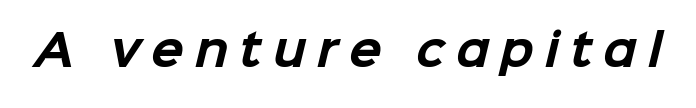
{"serif": "no", "bold": "yes", "weight": "bold", "width": "normal", "stroke_contrast": "low", "x_height": "medium", "monospaced": "no", "underline": "no", "letter_spacing": "wide", "letter_spacing_em": 0.25, "glyph_px": 43}
